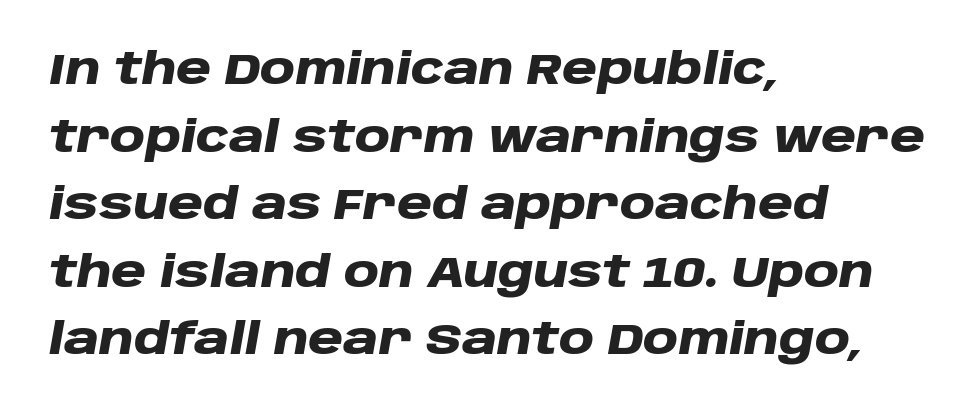
Q: Is the text bold? A: Yes.
Q: Is the text italic (slanted)? A: Yes, it leans right by about 10 degrees.
Q: Is the text underlined? A: No.
Q: How is the paragraph aligned? A: Left-aligned.
Q: Is the spacing between letters normal or unusually wide? A: Normal.
Q: Is the spacing between lines tight, normal or loose? A: Normal.
Q: Width (condensed, normal, or wide)? A: Wide.
Q: Stroke contrast? A: Low.
Q: x-height? A: Large.
Q: Monospaced? A: No.
